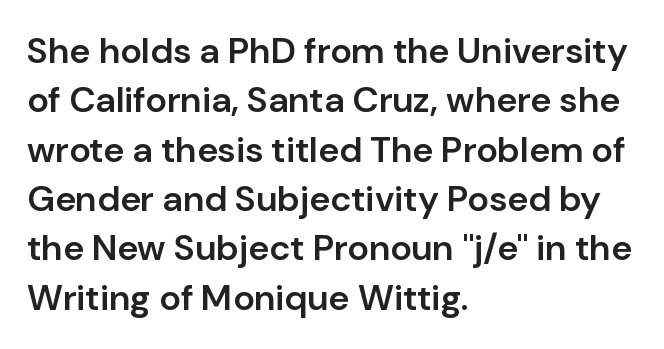
Q: Is the text bold? A: Semi-bold.
Q: Is the text italic (slanted)? A: No, it is upright.
Q: Is the typeface a serif or a sans-serif typeface? A: Sans-serif.
Q: Is the text underlined? A: No.
Q: How is the paragraph aligned? A: Left-aligned.
Q: Is the spacing between letters normal or unusually wide? A: Normal.
Q: Is the spacing between lines tight, normal or loose? A: Normal.
Q: Width (condensed, normal, or wide)? A: Normal.
Q: Stroke contrast? A: Low.
Q: x-height? A: Medium.
Q: Monospaced? A: No.
